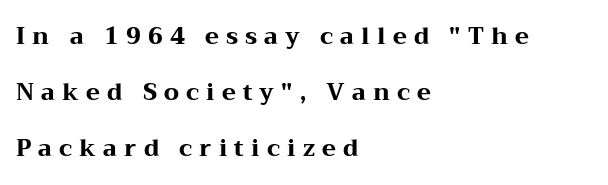
{"italic": "no", "bold": "yes", "underline": "no", "align": "left", "line_spacing": "loose", "line_spacing_ratio": 2.43, "letter_spacing": "wide", "letter_spacing_em": 0.31, "glyph_px": 23}
